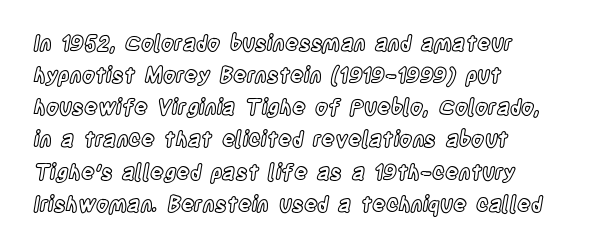
Q: Is the text italic (slanted)? A: Yes.
Q: Is the text underlined? A: No.
Q: How is the paragraph aligned? A: Left-aligned.
Q: Is the spacing between letters normal or unusually wide? A: Normal.
Q: Is the spacing between lines tight, normal or loose? A: Normal.
